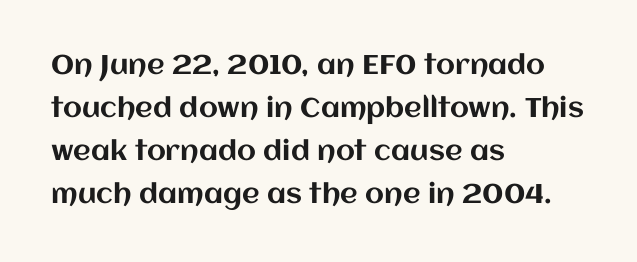
Q: Is the text italic (slanted)? A: No, it is upright.
Q: Is the text underlined? A: No.
Q: How is the paragraph aligned? A: Left-aligned.
Q: Is the spacing between letters normal or unusually wide? A: Normal.
Q: Is the spacing between lines tight, normal or loose? A: Normal.
